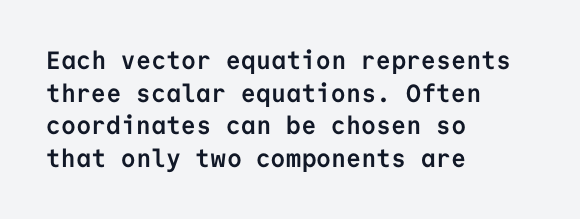
{"italic": "no", "bold": "yes", "underline": "no", "align": "left", "line_spacing": "normal", "line_spacing_ratio": 1.31, "letter_spacing": "normal", "letter_spacing_em": 0.0, "glyph_px": 25}
